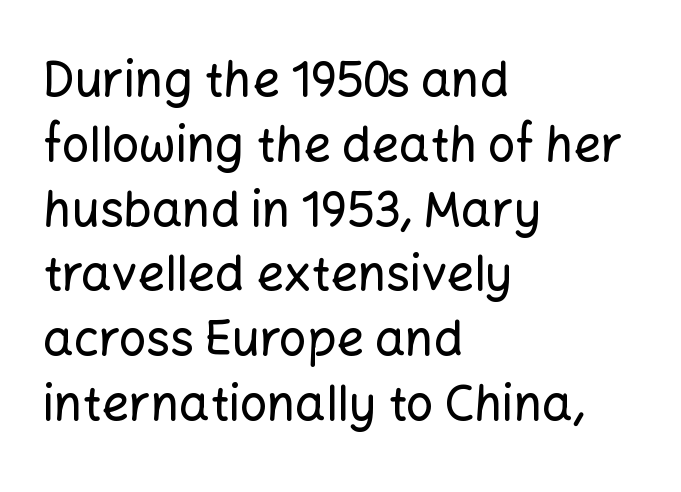
Q: Is the text italic (slanted)? A: No, it is upright.
Q: Is the typeface a serif or a sans-serif typeface? A: Sans-serif.
Q: Is the text underlined? A: No.
Q: How is the paragraph aligned? A: Left-aligned.
Q: Is the spacing between letters normal or unusually wide? A: Normal.
Q: Is the spacing between lines tight, normal or loose? A: Normal.
Q: Width (condensed, normal, or wide)? A: Normal.
Q: Stroke contrast? A: Low.
Q: x-height? A: Medium.
Q: Monospaced? A: No.
